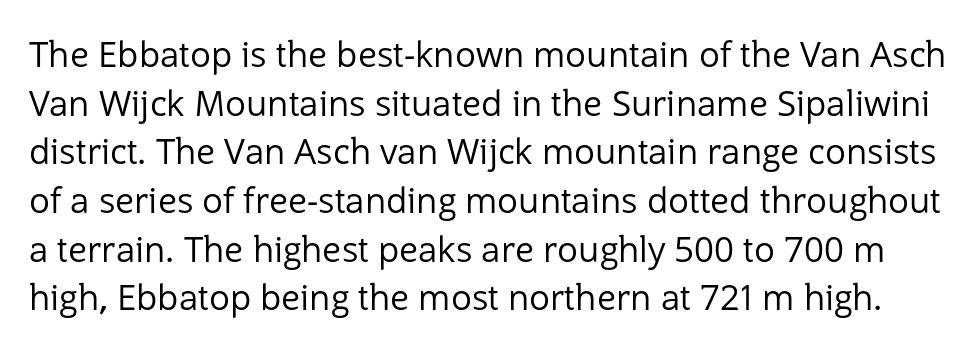
{"serif": "no", "italic": "no", "bold": "no", "weight": "regular", "width": "normal", "stroke_contrast": "low", "x_height": "medium", "monospaced": "no", "underline": "no", "line_spacing": "normal", "line_spacing_ratio": 1.39, "letter_spacing": "normal", "letter_spacing_em": 0.0, "glyph_px": 35}
